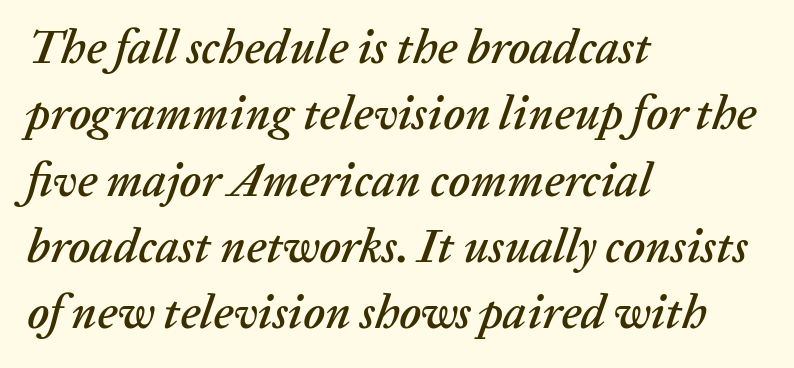
{"italic": "yes", "lean": "right", "slant_degrees": 20, "width": "normal", "stroke_contrast": "low", "x_height": "medium", "monospaced": "no", "underline": "no", "align": "left", "line_spacing": "normal", "line_spacing_ratio": 1.41, "letter_spacing": "normal", "letter_spacing_em": 0.0, "glyph_px": 47}
